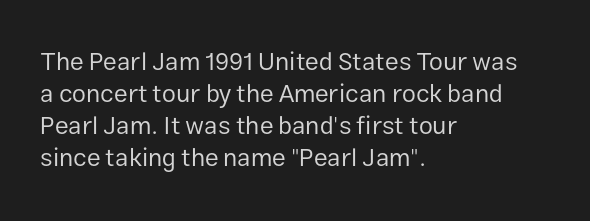
Glance below the letters and you will spot only blank space. The weight tops out at a normal text grade. Teacher's note: observe the even left margin — that is flush-left alignment. Interline gaps are of average width in this sample. In terms of posture, this sample is upright.
